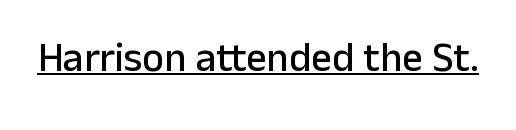
Q: Is the text italic (slanted)? A: No, it is upright.
Q: Is the typeface a serif or a sans-serif typeface? A: Sans-serif.
Q: Is the text underlined? A: Yes.
Q: Is the spacing between letters normal or unusually wide? A: Normal.
Q: Width (condensed, normal, or wide)? A: Normal.
Q: Stroke contrast? A: Low.
Q: x-height? A: Medium.
Q: Monospaced? A: No.
